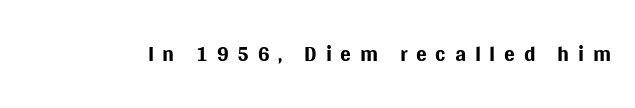
The image shows 32 px regular-weight sans-serif type, upright; set unusually wide letter spacing (+0.27 em), not underlined; medium stroke contrast and a large x-height.
